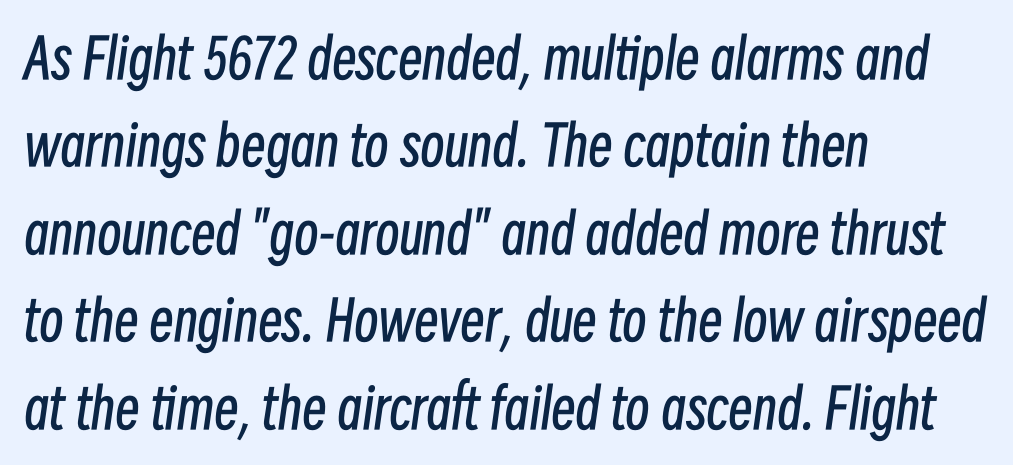
{"italic": "yes", "lean": "right", "slant_degrees": 8, "bold": "no", "weight": "regular", "width": "condensed", "stroke_contrast": "low", "x_height": "medium", "monospaced": "no", "underline": "no", "align": "left", "line_spacing": "normal", "line_spacing_ratio": 1.59, "letter_spacing": "normal", "letter_spacing_em": 0.0, "glyph_px": 55}
